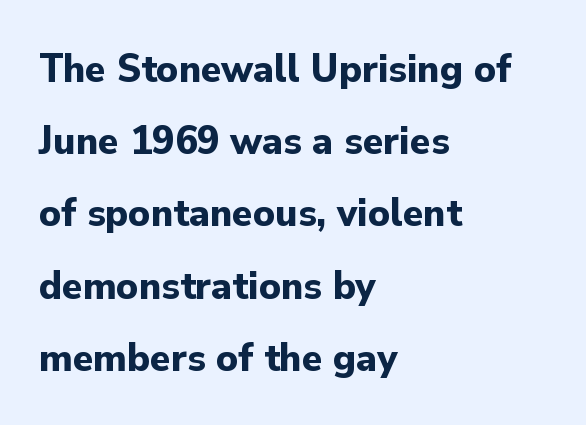
{"serif": "no", "italic": "no", "bold": "yes", "weight": "bold", "width": "normal", "stroke_contrast": "low", "x_height": "small", "monospaced": "no", "underline": "no", "align": "left", "line_spacing_ratio": 1.72, "letter_spacing": "normal", "letter_spacing_em": 0.0, "glyph_px": 42}
